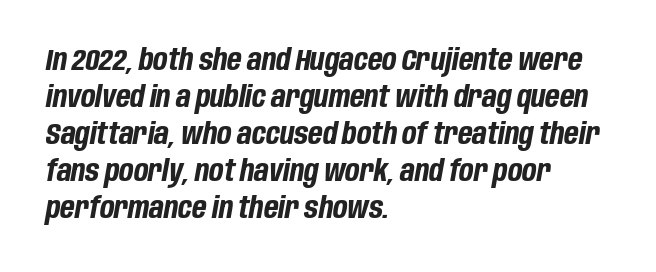
The image shows 30 px bold, condensed type, italic (leaning right); set left-aligned, line spacing 1.23x, normal letter spacing, not underlined; low stroke contrast and a large x-height.
